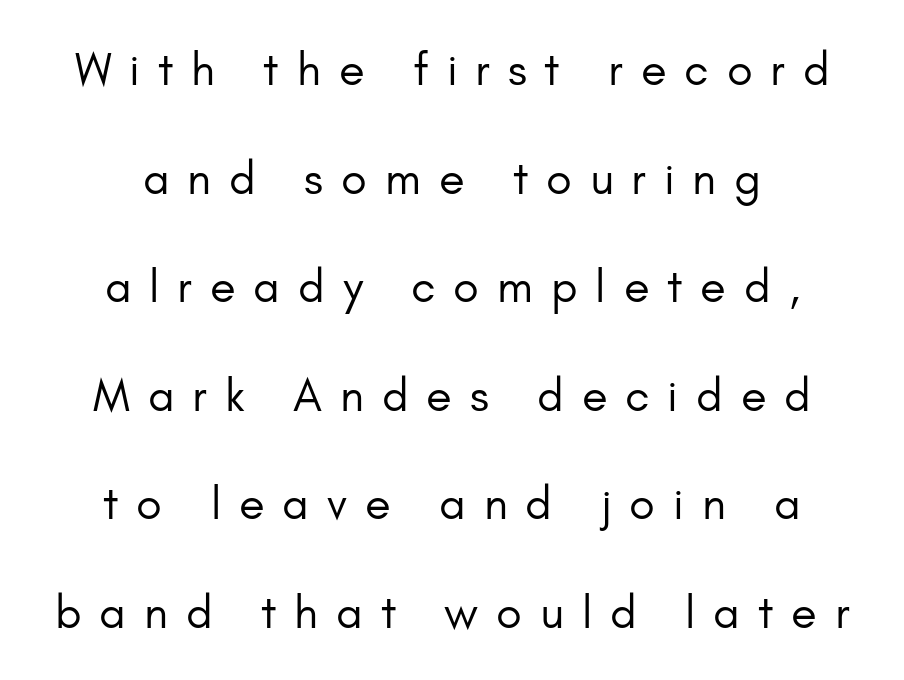
Q: Is the text bold? A: No.
Q: Is the text italic (slanted)? A: No, it is upright.
Q: Is the typeface a serif or a sans-serif typeface? A: Sans-serif.
Q: Is the text underlined? A: No.
Q: How is the paragraph aligned? A: Centered.
Q: Is the spacing between letters normal or unusually wide? A: Unusually wide.
Q: Is the spacing between lines tight, normal or loose? A: Loose.
Q: Width (condensed, normal, or wide)? A: Normal.
Q: Stroke contrast? A: Low.
Q: x-height? A: Small.
Q: Monospaced? A: No.
